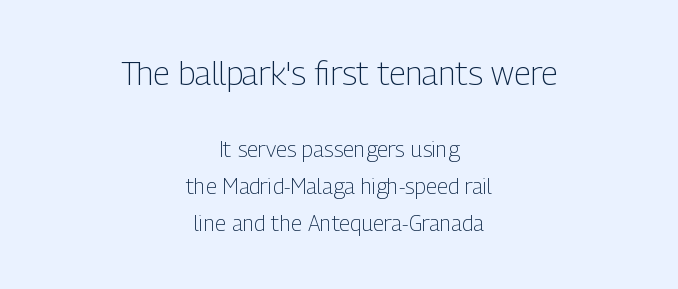
Here the designer chose a conventional face with non-uniform glyph widths. The rendering keeps characters at their native spacing. Does the type have serifs? No, each stem ends abruptly. The compositor balanced each line on the midline.
